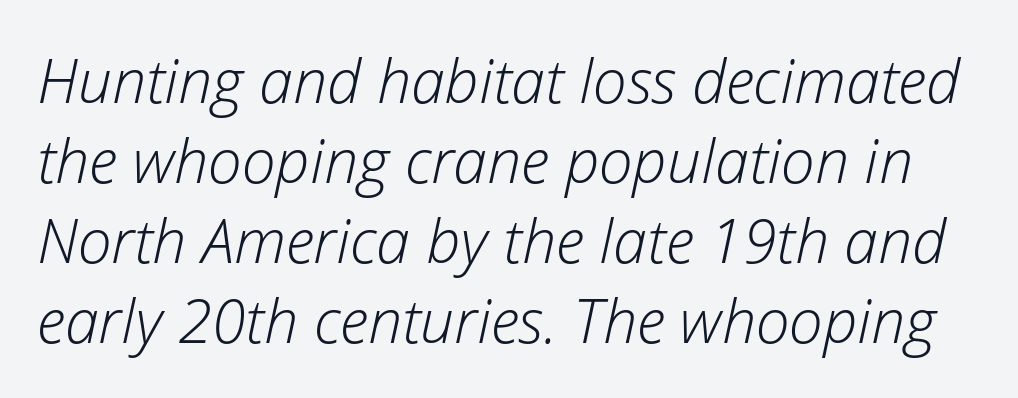
{"italic": "yes", "lean": "right", "slant_degrees": 12, "bold": "no", "weight": "light", "width": "normal", "stroke_contrast": "low", "x_height": "medium", "monospaced": "no", "underline": "no", "line_spacing": "normal", "line_spacing_ratio": 1.31, "letter_spacing": "normal", "letter_spacing_em": 0.0, "glyph_px": 61}
